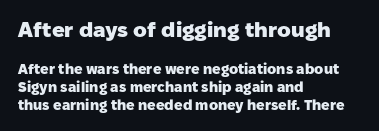
The image shows 21 px bold type, upright; set left-aligned, normal line spacing (1.26x), normal letter spacing, not underlined; the first (top) block is 1.5x larger.
